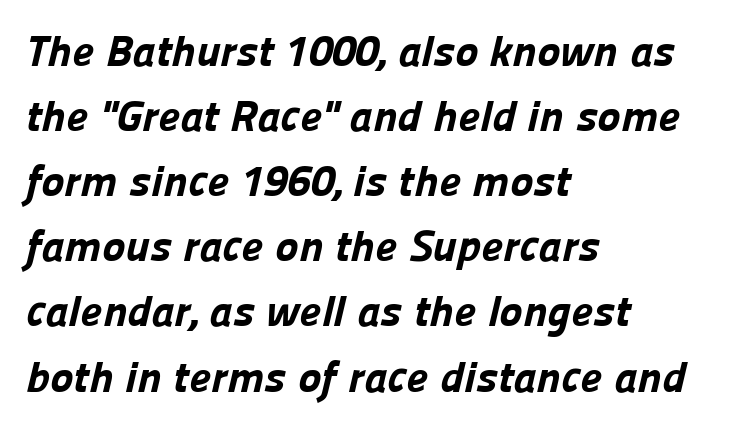
A typesetter would label this face a sans. The passage shown is typed in a proportional face where columns would drift. Does extra space separate the letters? No, they use regular spacing. The string is rendered with underlining switched off.
